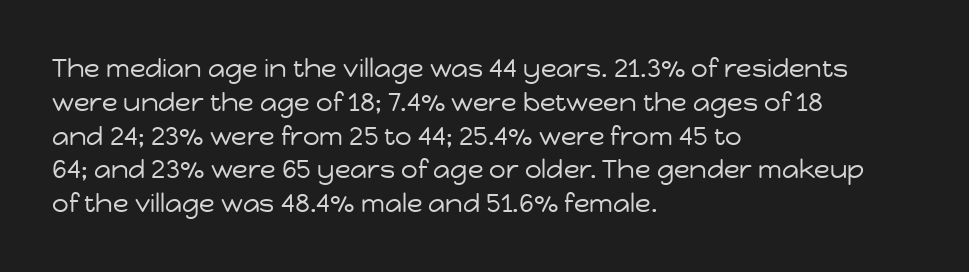
{"italic": "no", "bold": "no", "underline": "no", "align": "left", "line_spacing": "normal", "line_spacing_ratio": 1.3, "letter_spacing": "normal", "letter_spacing_em": 0.0, "glyph_px": 26}
